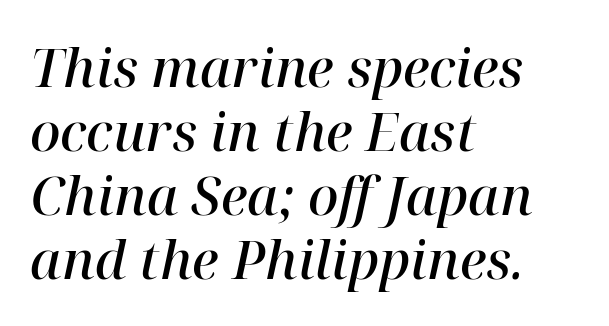
The image shows 53 px semibold serif type, italic (leaning right); set left-aligned, line spacing 1.21x, normal letter spacing, not underlined; high stroke contrast and a medium x-height.
